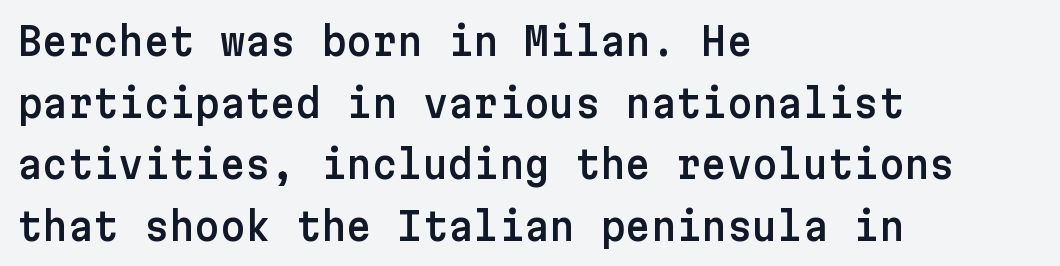
{"serif": "no", "italic": "no", "width": "normal", "stroke_contrast": "low", "x_height": "medium", "underline": "no", "align": "left", "line_spacing": "normal", "line_spacing_ratio": 1.58, "letter_spacing": "normal", "letter_spacing_em": 0.0, "glyph_px": 39}
